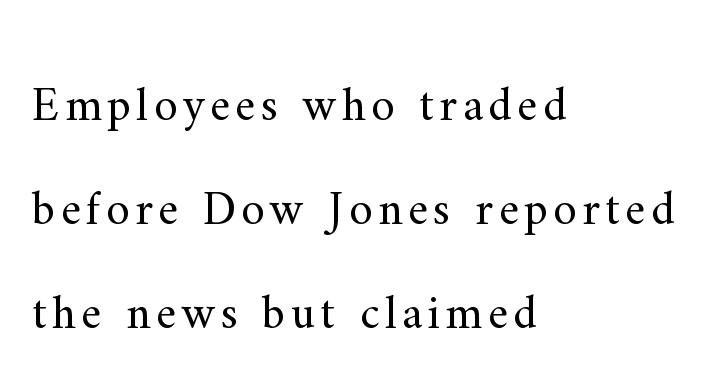
{"serif": "yes", "italic": "no", "bold": "no", "weight": "regular", "width": "normal", "stroke_contrast": "medium", "x_height": "small", "monospaced": "no", "underline": "no", "align": "left", "line_spacing": "loose", "line_spacing_ratio": 2.17, "glyph_px": 48}
